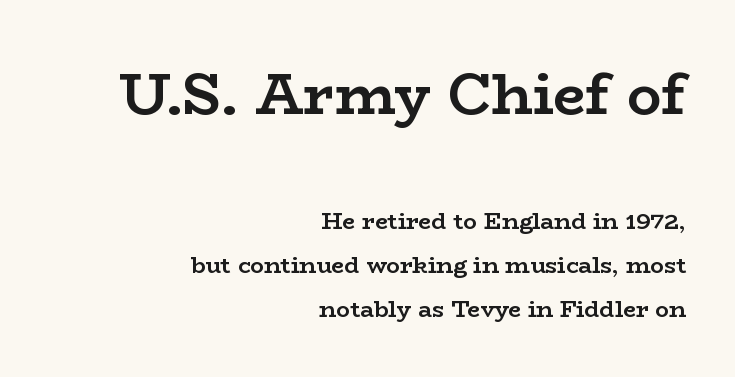
The image shows 57 px semibold, wide serif type, upright; set right-aligned, loose line spacing (1.91x), normal letter spacing, not underlined; the first (top) block is 2.48x larger; low stroke contrast and a medium x-height.
